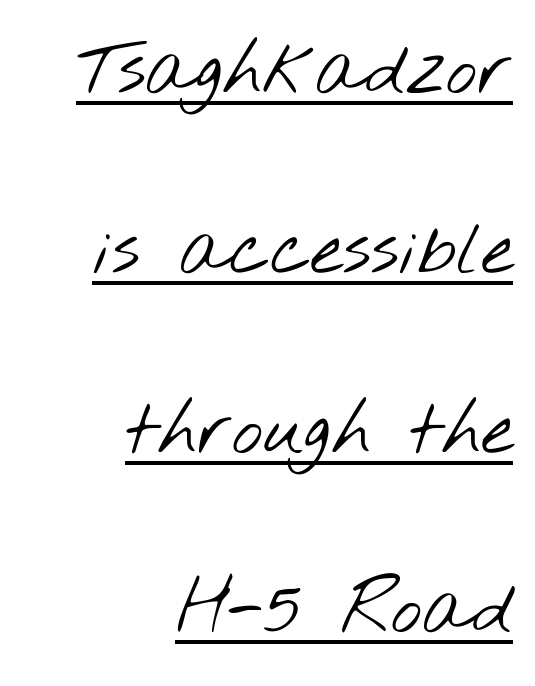
{"serif": "no", "bold": "no", "weight": "light", "width": "wide", "stroke_contrast": "low", "x_height": "small", "monospaced": "no", "underline": "yes", "align": "right", "line_spacing": "loose", "line_spacing_ratio": 2.43, "letter_spacing": "normal", "letter_spacing_em": 0.0, "glyph_px": 74}
